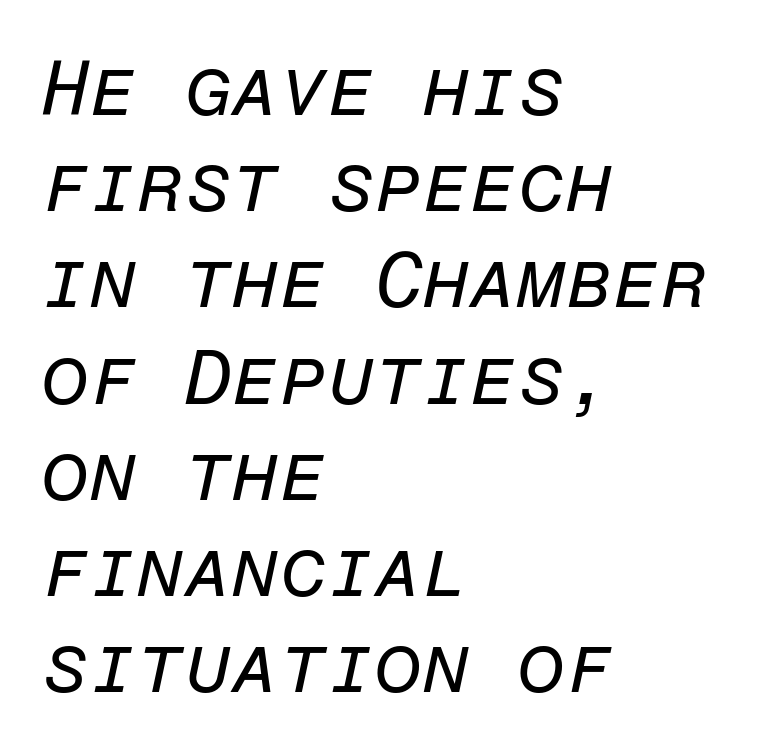
Q: Is the text bold? A: No.
Q: Is the text italic (slanted)? A: Yes, it leans right by about 12 degrees.
Q: Is the text underlined? A: No.
Q: How is the paragraph aligned? A: Left-aligned.
Q: Is the spacing between letters normal or unusually wide? A: Normal.
Q: Is the spacing between lines tight, normal or loose? A: Normal.
Q: Width (condensed, normal, or wide)? A: Normal.
Q: Stroke contrast? A: Low.
Q: x-height? A: Medium.
Q: Monospaced? A: Yes.
